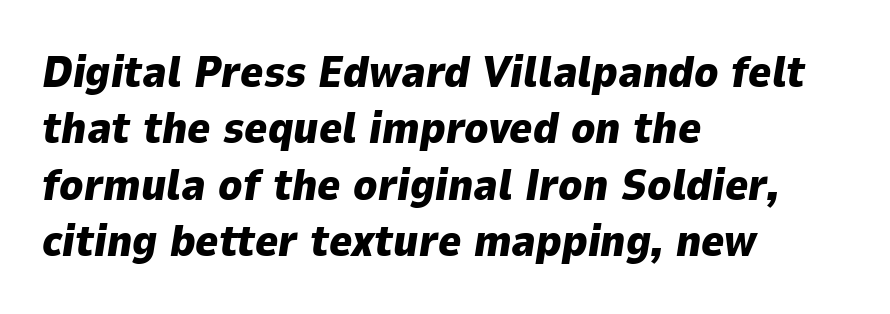
{"italic": "yes", "lean": "right", "slant_degrees": 9, "bold": "yes", "weight": "heavy", "width": "normal", "stroke_contrast": "low", "x_height": "medium", "monospaced": "no", "underline": "no", "align": "left", "line_spacing": "normal", "line_spacing_ratio": 1.28, "letter_spacing": "normal", "letter_spacing_em": 0.0, "glyph_px": 44}
